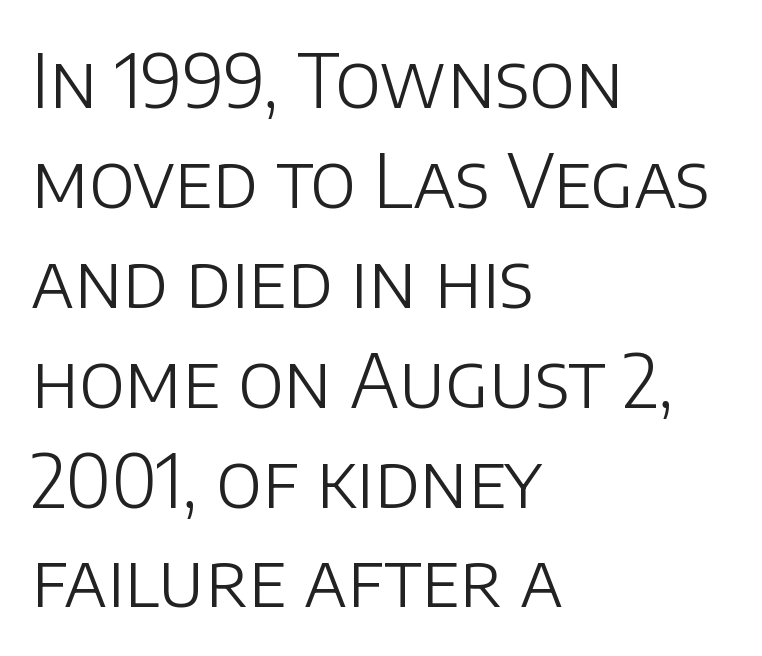
Decoration check: the copy has no underline. These lines are set flush left with a ragged right edge. Letterform terminals end flat and unadorned throughout the passage. Note the varied advance widths — an 'i' is clearly narrower than an 'm'. The typeface has the unassuming heft of standard copy or less. In terms of leading, this rendering sits right in the middle.
